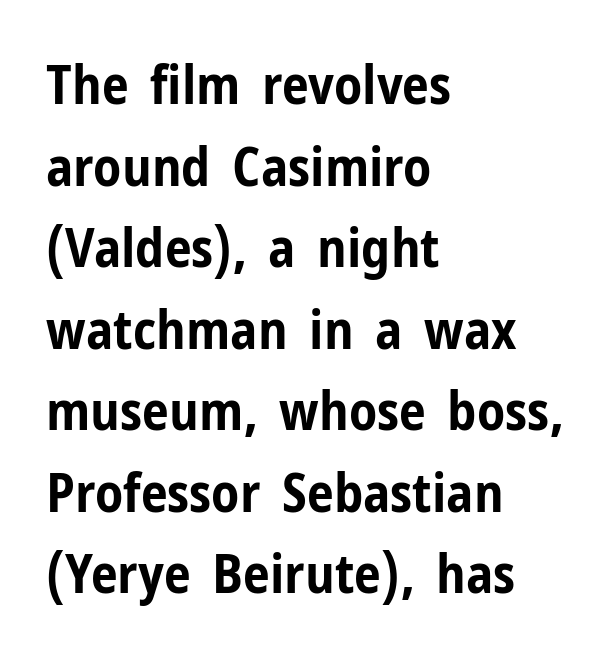
Q: Is the text bold? A: Yes.
Q: Is the text italic (slanted)? A: No, it is upright.
Q: Is the typeface a serif or a sans-serif typeface? A: Sans-serif.
Q: Is the text underlined? A: No.
Q: How is the paragraph aligned? A: Left-aligned.
Q: Is the spacing between letters normal or unusually wide? A: Normal.
Q: Is the spacing between lines tight, normal or loose? A: Normal.
Q: Width (condensed, normal, or wide)? A: Condensed.
Q: Stroke contrast? A: Low.
Q: x-height? A: Medium.
Q: Monospaced? A: No.
